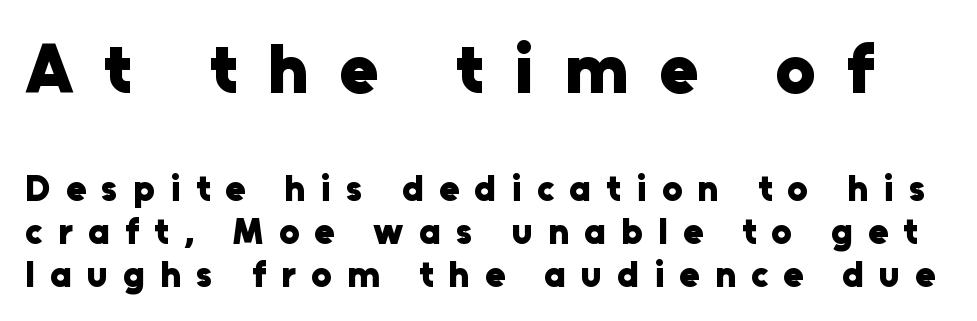
Q: Is the text bold? A: Yes.
Q: Is the text italic (slanted)? A: No, it is upright.
Q: Is the typeface a serif or a sans-serif typeface? A: Sans-serif.
Q: Is the text underlined? A: No.
Q: Is the spacing between letters normal or unusually wide? A: Unusually wide.
Q: Which block of text is set in a larger size, the first (top) or the second (bottom)? A: The first (top) one.
Q: Width (condensed, normal, or wide)? A: Normal.
Q: Stroke contrast? A: Low.
Q: x-height? A: Medium.
Q: Monospaced? A: No.
